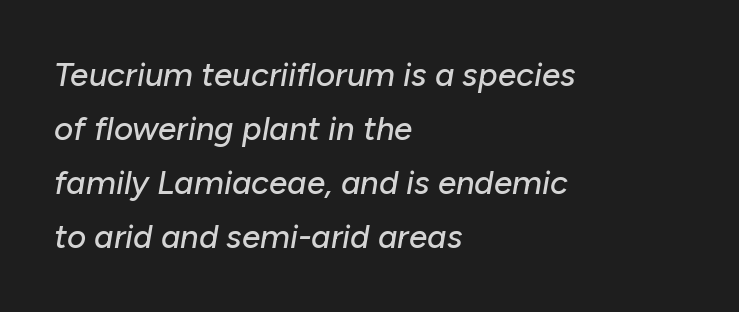
The image shows 33 px text type, italic (leaning right); set left-aligned, normal line spacing (1.64x), normal letter spacing, not underlined; low stroke contrast and a medium x-height.
